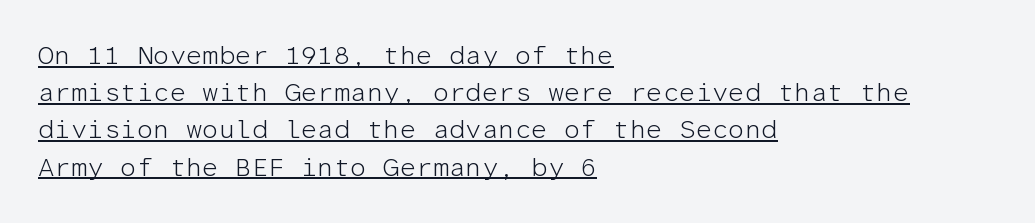
Summary of weight: not heavy and not bold. The type sits square on the baseline with zero lean. Tracking here is standard; glyphs follow each other at the usual distance. The glyphs are accompanied by a horizontal stroke just below them. Leftover space on each line is placed entirely after the last word.
